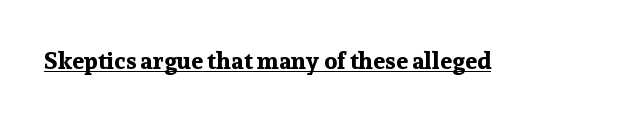
Students, observe the line beneath the letters — that is underlining. Upright lettering throughout. Summary of weight: heavy, a full bold. Here the glyphs are tracked normally, forming tight word shapes.
